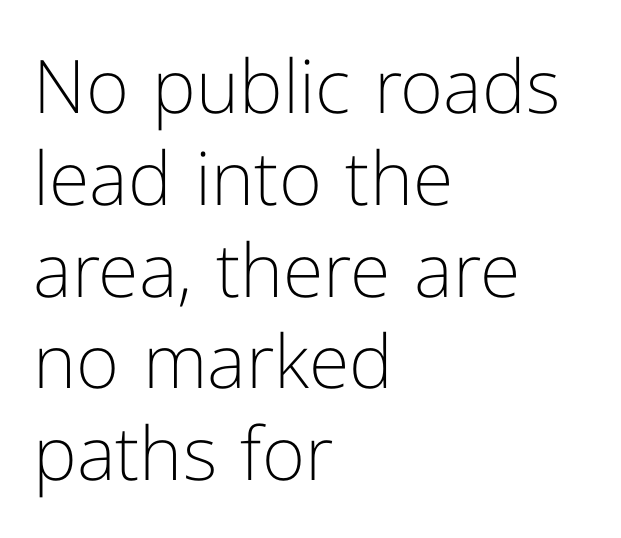
Line beginnings align vertically; line endings do not. A light-to-regular cut is what we see here. The specimen omits any rule beneath the text block's lines. These lines are rendered in a variable-pitch font.
